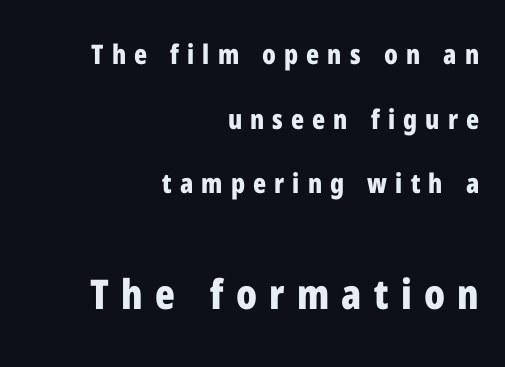
The second block has been scaled up relative to the first. The letters are bold, with thick, heavy strokes. Display-style spreading of the glyphs; the letterfit is very open. Nothing sits at the stroke ends, so this counts as sans-serif. Widely set lines give the paragraph a tall, airy silhouette. The letters stand straight up with perfectly vertical stems.
